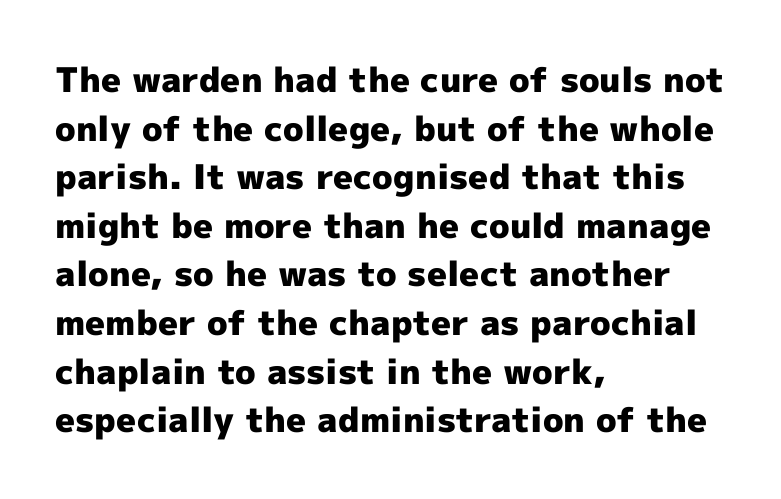
Q: Is the text bold? A: Yes.
Q: Is the text italic (slanted)? A: No, it is upright.
Q: Is the typeface a serif or a sans-serif typeface? A: Sans-serif.
Q: Is the text underlined? A: No.
Q: How is the paragraph aligned? A: Left-aligned.
Q: Is the spacing between letters normal or unusually wide? A: Normal.
Q: Is the spacing between lines tight, normal or loose? A: Normal.
Q: Width (condensed, normal, or wide)? A: Normal.
Q: x-height? A: Medium.
Q: Monospaced? A: No.
